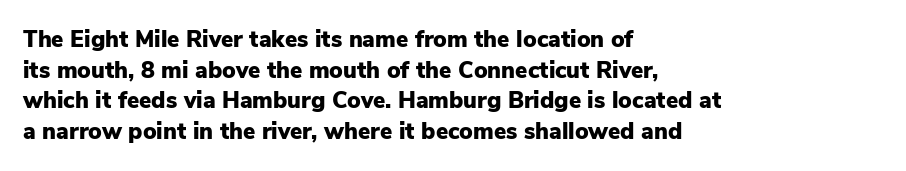
Nobody touched the tracking dial on this one. Heft: maximum for text — a bold. The rendering anchors every line to the left-hand side. The line-height multiplier appears to be the usual default.
